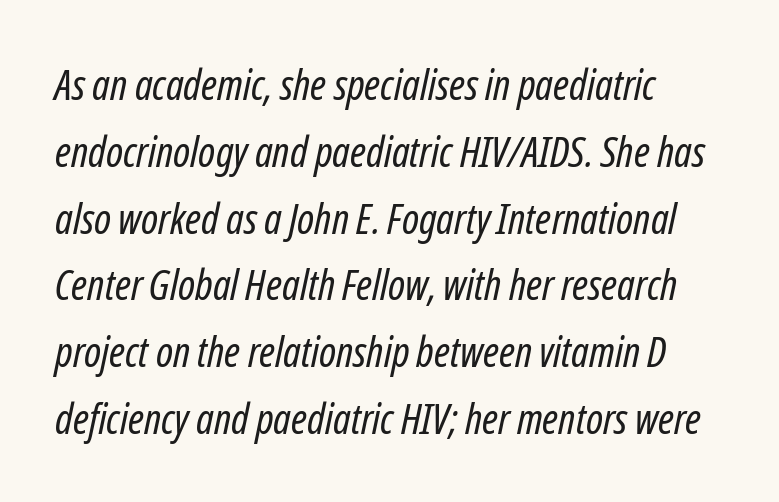
The image shows 42 px regular-weight, condensed type, italic (leaning right); set left-aligned, normal line spacing (1.59x), normal letter spacing, not underlined; low stroke contrast and a medium x-height.
